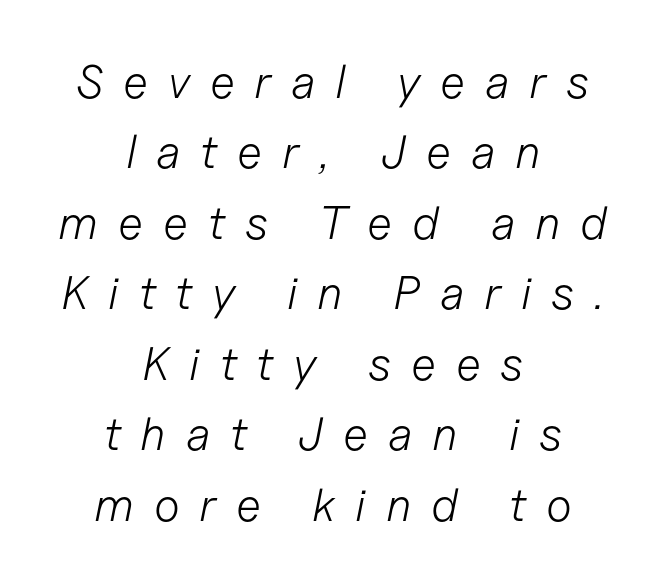
Q: Is the text bold? A: No.
Q: Is the text italic (slanted)? A: Yes, it leans right by about 11 degrees.
Q: Is the text underlined? A: No.
Q: How is the paragraph aligned? A: Centered.
Q: Is the spacing between letters normal or unusually wide? A: Unusually wide.
Q: Is the spacing between lines tight, normal or loose? A: Normal.
Q: Width (condensed, normal, or wide)? A: Normal.
Q: Stroke contrast? A: Low.
Q: x-height? A: Medium.
Q: Monospaced? A: No.
